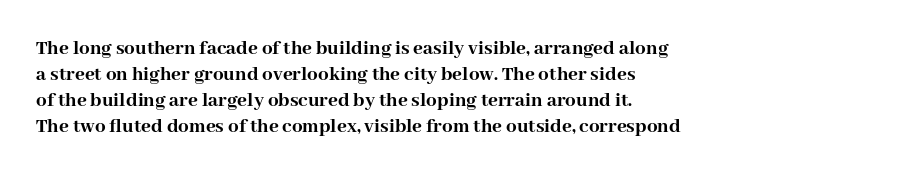
Q: Is the text bold? A: Yes.
Q: Is the text italic (slanted)? A: No, it is upright.
Q: Is the text underlined? A: No.
Q: How is the paragraph aligned? A: Left-aligned.
Q: Is the spacing between letters normal or unusually wide? A: Normal.
